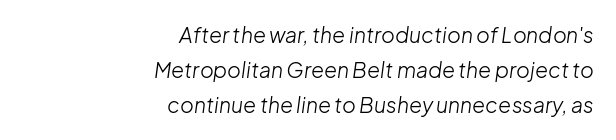
The image shows 21 px text type, italic (leaning right); set right-aligned, normal line spacing (1.66x), normal letter spacing, not underlined.
